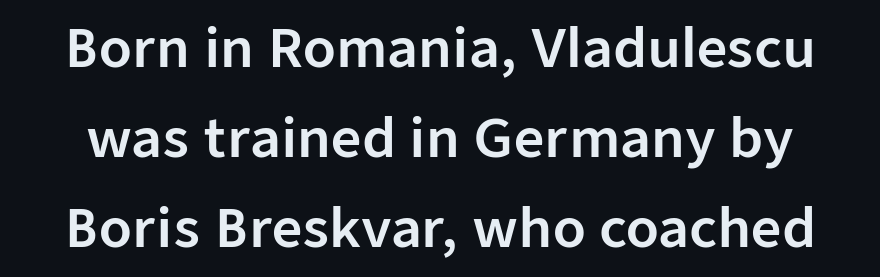
This is sans-serif lettering, the kind often seen on screens and signage. Each row of text sits above clean, open space. The passage shown has conventional tracking throughout. This is the regular roman posture of the typeface.
